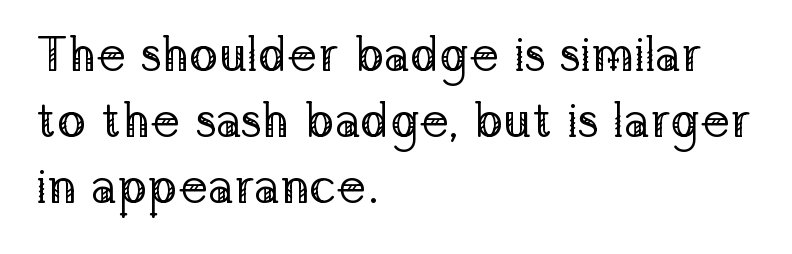
The face used here is seriffed, in the tradition of book romans. The passage shown has conventional tracking throughout. No heavy texture on the line: the type isn't bold. The text block is weighted toward the left margin, trailing off unevenly rightward. The rows are spaced the way most documents space them. The baseline area is clear.
